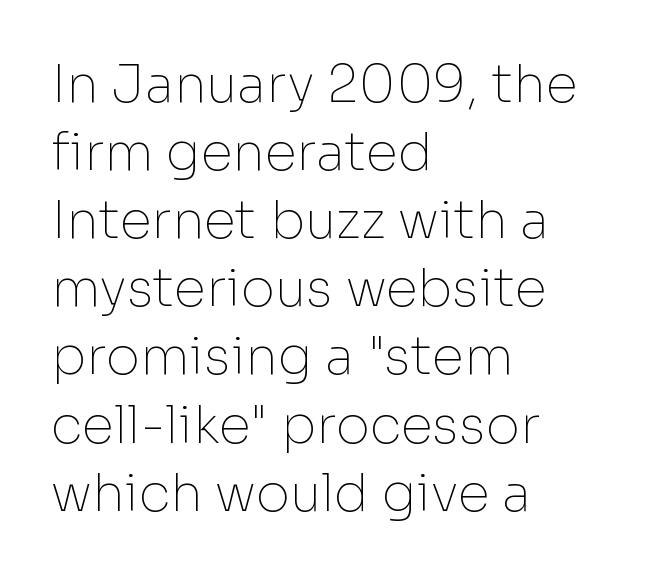
Q: Is the text bold? A: No.
Q: Is the text italic (slanted)? A: No, it is upright.
Q: Is the typeface a serif or a sans-serif typeface? A: Sans-serif.
Q: Is the text underlined? A: No.
Q: How is the paragraph aligned? A: Left-aligned.
Q: Is the spacing between letters normal or unusually wide? A: Normal.
Q: Is the spacing between lines tight, normal or loose? A: Normal.
Q: Width (condensed, normal, or wide)? A: Normal.
Q: Stroke contrast? A: Low.
Q: x-height? A: Medium.
Q: Monospaced? A: No.
